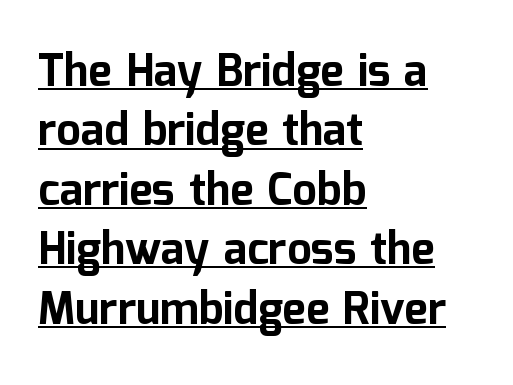
Q: Is the text bold? A: Yes.
Q: Is the text italic (slanted)? A: No, it is upright.
Q: Is the typeface a serif or a sans-serif typeface? A: Sans-serif.
Q: Is the text underlined? A: Yes.
Q: How is the paragraph aligned? A: Left-aligned.
Q: Is the spacing between letters normal or unusually wide? A: Normal.
Q: Is the spacing between lines tight, normal or loose? A: Normal.
Q: Width (condensed, normal, or wide)? A: Normal.
Q: Stroke contrast? A: Low.
Q: x-height? A: Medium.
Q: Monospaced? A: No.
